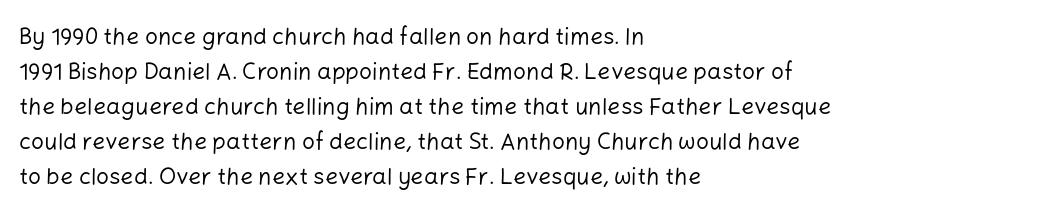
The image shows 23 px text type, upright; set left-aligned, normal line spacing (1.52x), normal letter spacing, not underlined.
